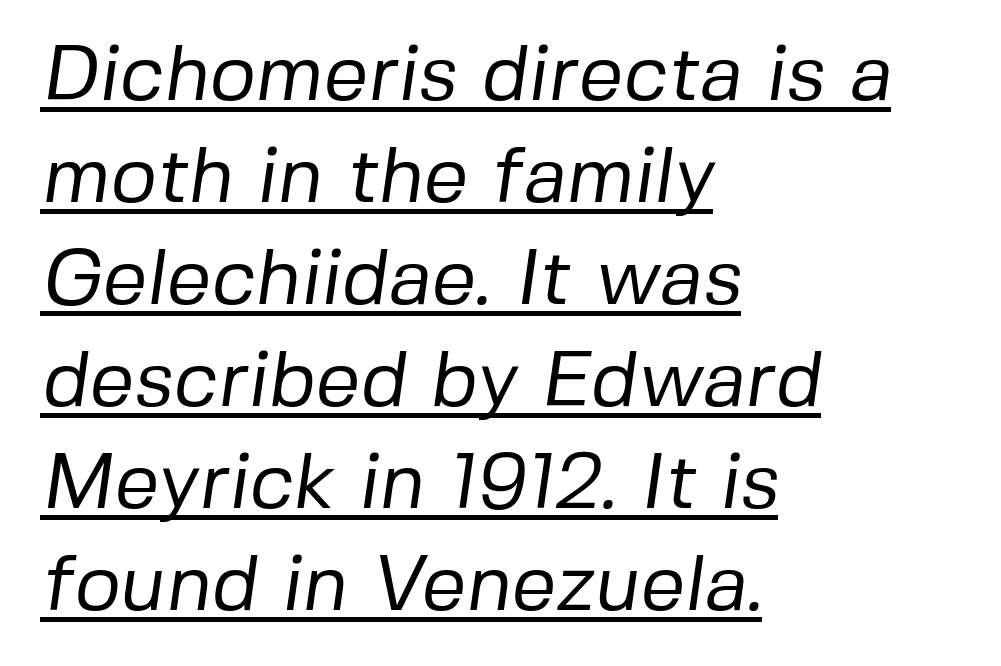
Q: Is the text bold? A: No.
Q: Is the typeface a serif or a sans-serif typeface? A: Sans-serif.
Q: Is the text underlined? A: Yes.
Q: How is the paragraph aligned? A: Left-aligned.
Q: Is the spacing between letters normal or unusually wide? A: Normal.
Q: Is the spacing between lines tight, normal or loose? A: Normal.
Q: Width (condensed, normal, or wide)? A: Normal.
Q: Stroke contrast? A: Low.
Q: x-height? A: Medium.
Q: Monospaced? A: No.
